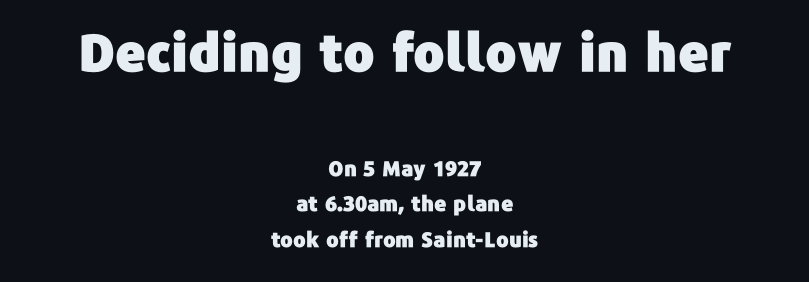
{"serif": "no", "italic": "no", "width": "normal", "stroke_contrast": "low", "x_height": "medium", "monospaced": "no", "underline": "no", "align": "center", "line_spacing": "normal", "line_spacing_ratio": 1.68, "letter_spacing": "normal", "letter_spacing_em": 0.0, "larger_block": "first", "size_ratio": 2.48, "glyph_px": 52}
